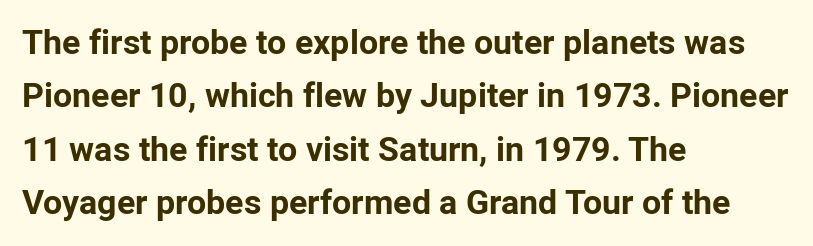
{"serif": "no", "italic": "no", "bold": "yes", "weight": "bold", "width": "normal", "stroke_contrast": "low", "x_height": "medium", "monospaced": "no", "underline": "no", "align": "left", "line_spacing": "normal", "line_spacing_ratio": 1.57, "letter_spacing": "normal", "letter_spacing_em": 0.0, "glyph_px": 34}
